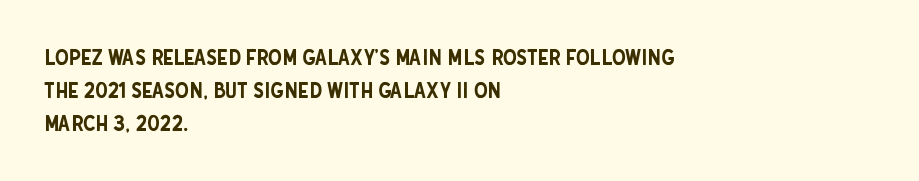
A clean baseline with only descenders dipping below it. Standard letterfit; no display-style spreading of the glyphs. Notice how descenders clear the ascenders below comfortably — that's standard leading. It's the straight-up-and-down kind of type. Does the copy run flush right? No — it runs flush left.
